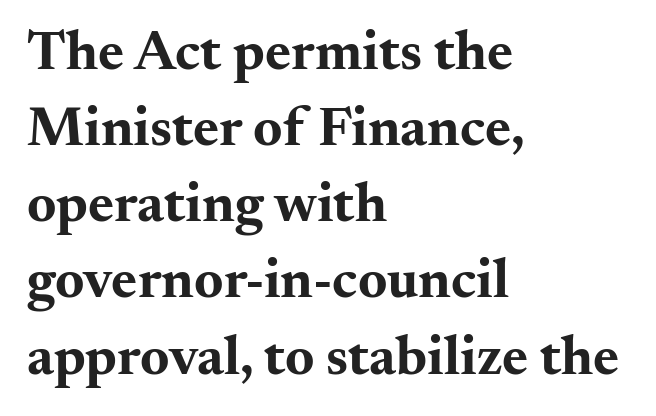
Q: Is the text bold? A: Yes.
Q: Is the text italic (slanted)? A: No, it is upright.
Q: Is the typeface a serif or a sans-serif typeface? A: Serif.
Q: Is the text underlined? A: No.
Q: How is the paragraph aligned? A: Left-aligned.
Q: Is the spacing between letters normal or unusually wide? A: Normal.
Q: Is the spacing between lines tight, normal or loose? A: Normal.
Q: Width (condensed, normal, or wide)? A: Wide.
Q: Stroke contrast? A: Medium.
Q: x-height? A: Small.
Q: Monospaced? A: No.
